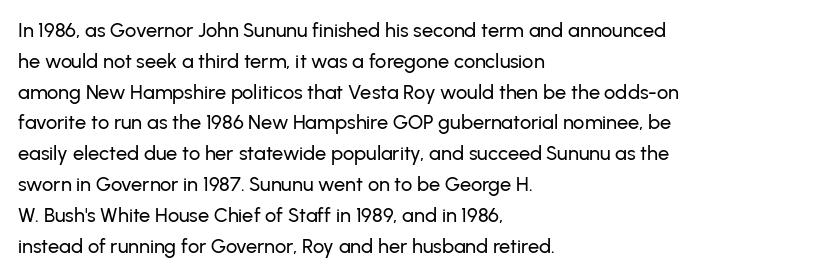
Letter spacing: default. This rendering uses left alignment, leaving the right contour irregular. The axis of the letterforms is exactly vertical. Evenly set lines give the paragraph a standard silhouette.
